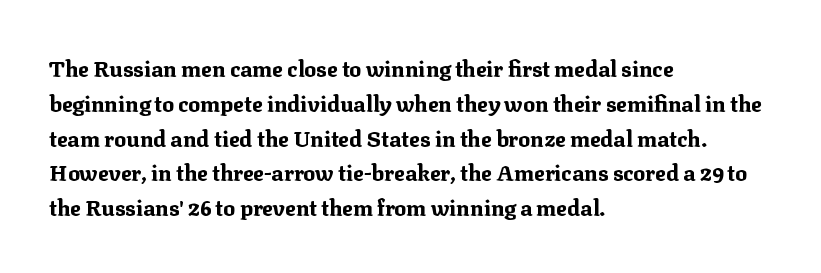
Q: Is the text bold? A: Yes.
Q: Is the text italic (slanted)? A: No, it is upright.
Q: Is the text underlined? A: No.
Q: How is the paragraph aligned? A: Left-aligned.
Q: Is the spacing between letters normal or unusually wide? A: Normal.
Q: Is the spacing between lines tight, normal or loose? A: Normal.
